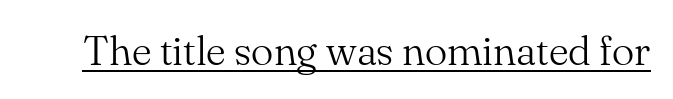
The image shows 42 px light serif type, upright; set normal letter spacing, underlined; medium stroke contrast and a small x-height.
